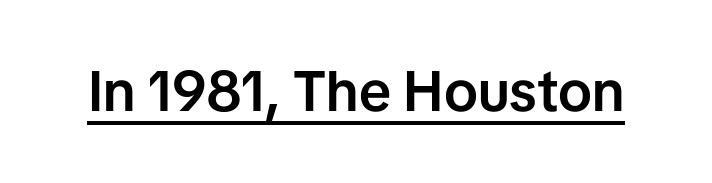
The letters stand straight up with perfectly vertical stems. Descenders here cross a horizontal rule under the line. Here the glyphs are tracked normally, forming tight word shapes. These lines carry some extra weight — a demibold, not a full bold. The passage shown is typed in a proportional face where columns would drift.
